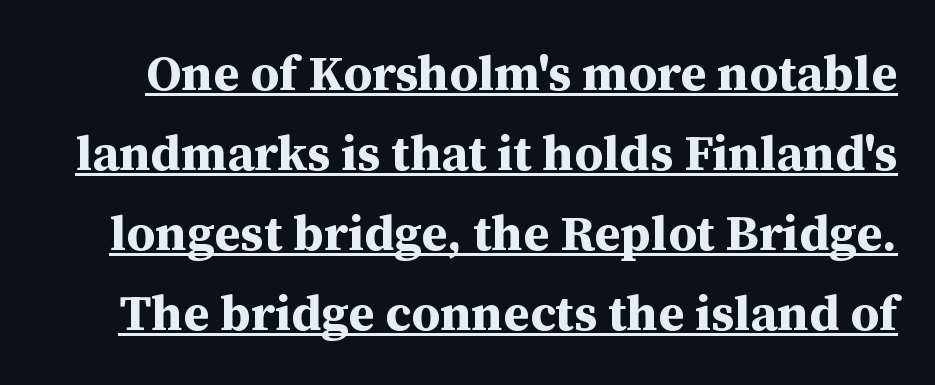
The image shows 50 px bold serif type, upright; set normal line spacing (1.6x), normal letter spacing, underlined; medium stroke contrast and a medium x-height.
